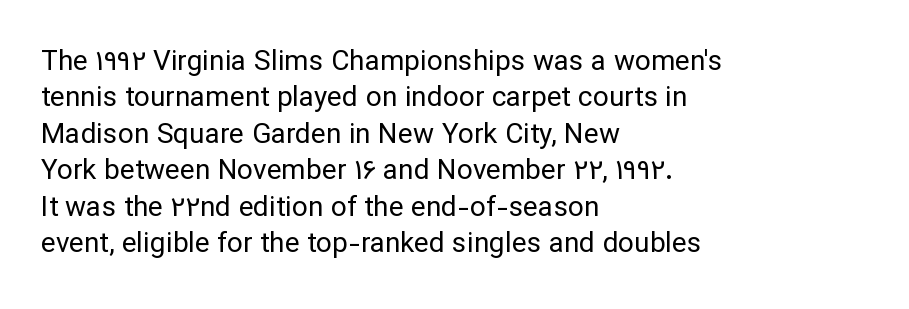
The tracking reads as untouched default to a designer's eye. The letters advance in unequal steps, a hallmark of proportional type. Typographically, this falls in the sans-serif category. Underlining? Definitely not there. The lines in this sample share a left origin and differ only in where they stop. Quick note: interline space is typical.
